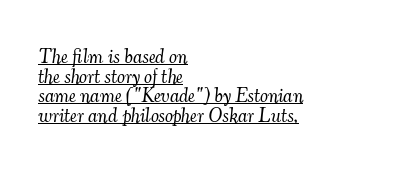
The image shows 20 px text type, italic (leaning right); set left-aligned, tight line spacing (0.98x), normal letter spacing, underlined.
